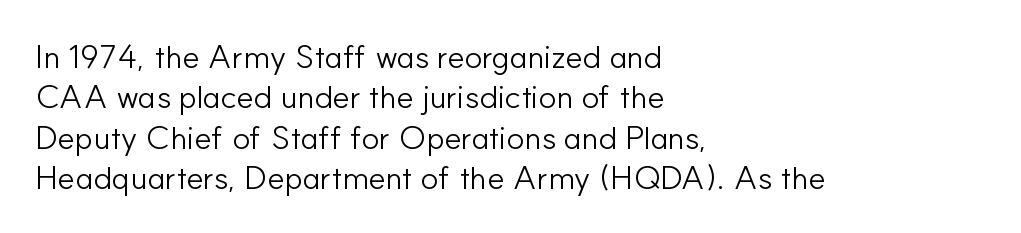
Q: Is the text bold? A: No.
Q: Is the text italic (slanted)? A: No, it is upright.
Q: Is the typeface a serif or a sans-serif typeface? A: Sans-serif.
Q: Is the text underlined? A: No.
Q: How is the paragraph aligned? A: Left-aligned.
Q: Is the spacing between letters normal or unusually wide? A: Normal.
Q: Width (condensed, normal, or wide)? A: Normal.
Q: Stroke contrast? A: Low.
Q: x-height? A: Small.
Q: Monospaced? A: No.
